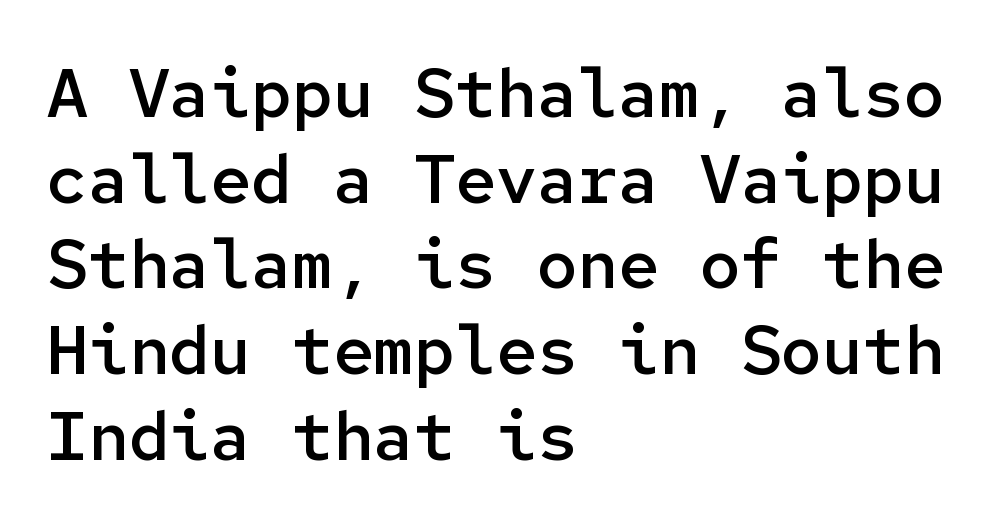
The letters march in equal steps, a hallmark of fixed-pitch type. Is the type bold? Partly — it's a semibold, heavier than regular but not fully bold. Check under the words: just untouched page. In terms of letterspacing, this is plain default setting.
